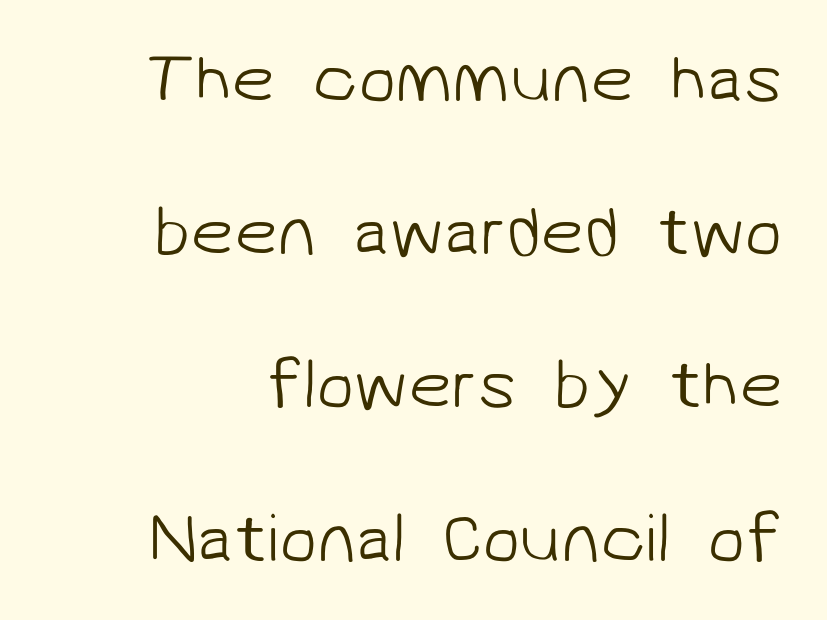
Q: Is the text bold? A: No.
Q: Is the typeface a serif or a sans-serif typeface? A: Sans-serif.
Q: Is the text underlined? A: No.
Q: Is the spacing between letters normal or unusually wide? A: Normal.
Q: Is the spacing between lines tight, normal or loose? A: Loose.
Q: Width (condensed, normal, or wide)? A: Normal.
Q: Stroke contrast? A: Low.
Q: x-height? A: Medium.
Q: Monospaced? A: No.
